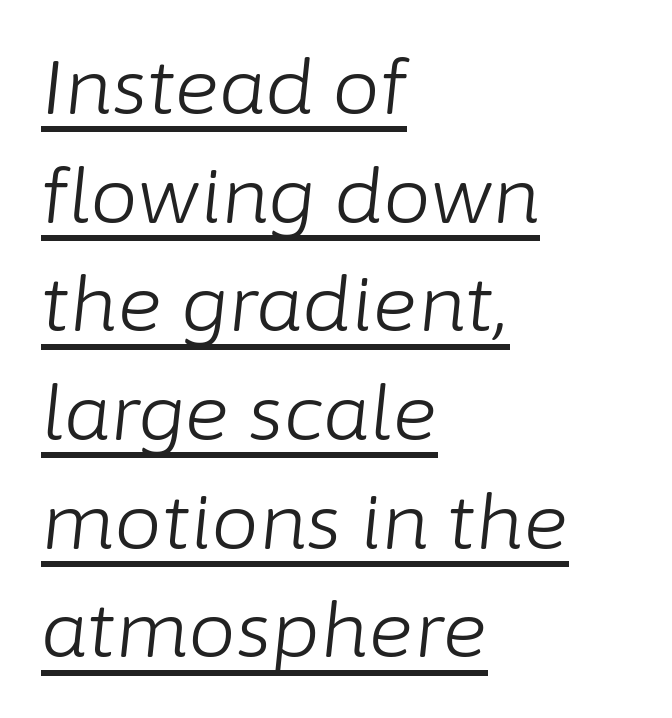
{"italic": "yes", "lean": "right", "slant_degrees": 6, "bold": "no", "weight": "light", "width": "normal", "stroke_contrast": "low", "x_height": "medium", "monospaced": "no", "underline": "yes", "align": "left", "line_spacing": "normal", "line_spacing_ratio": 1.43, "letter_spacing": "normal", "letter_spacing_em": 0.0, "glyph_px": 76}
